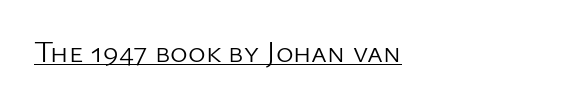
Upright lettering throughout. This sample carries an underscore along the baseline area. Weight: in the light-to-regular range. Letter spacing: default. Leftover space on each line is placed entirely after the last word. Think of a printed novel: that variable character pitch is what you see here.
